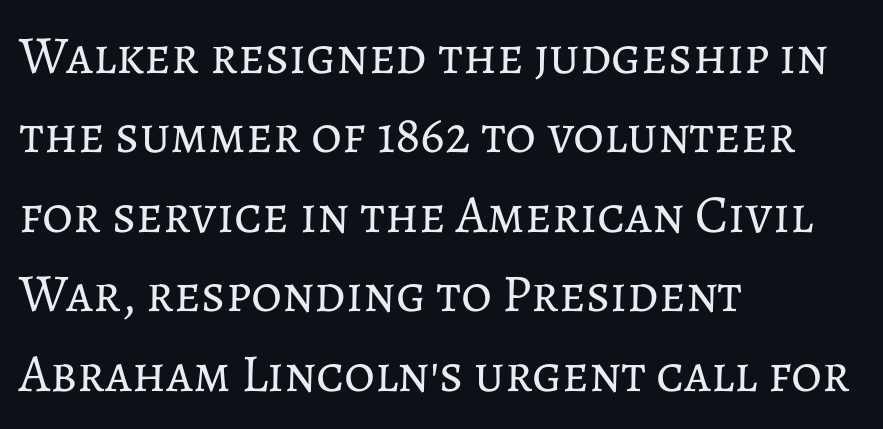
Think of a printed novel: that variable character pitch is what you see here. Heaviness? Minimal to ordinary, like unemphasized prose. The space between consecutive lines is moderate. Nobody drew a line under any word here. This rendering uses left alignment, leaving the right contour irregular. Look at the tracking — it's just the regular setting, nothing added.
